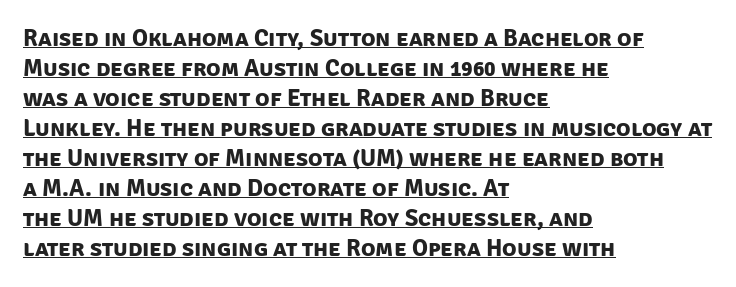
This rendering features underlined lettering. Rows of type keep a routine distance in the vertical direction. Bold? Absolutely — the strokes are thick and heavy. Which margin do the lines hug? The left one — the right edge is uneven. Here the glyphs are tracked normally, forming tight word shapes.
